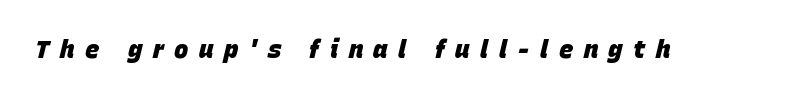
Q: Is the text bold? A: Yes.
Q: Is the text italic (slanted)? A: Yes, it leans right by about 15 degrees.
Q: Is the text underlined? A: No.
Q: Is the spacing between letters normal or unusually wide? A: Unusually wide.
